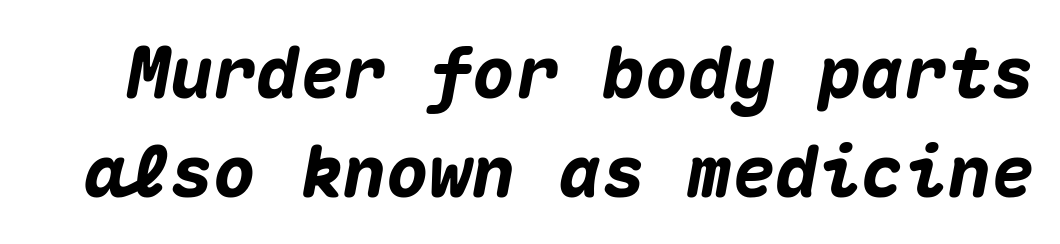
Q: Is the text bold? A: Yes.
Q: Is the text italic (slanted)? A: Yes, it leans right by about 10 degrees.
Q: Is the text underlined? A: No.
Q: Is the spacing between letters normal or unusually wide? A: Normal.
Q: Is the spacing between lines tight, normal or loose? A: Normal.
Q: Width (condensed, normal, or wide)? A: Normal.
Q: Stroke contrast? A: Medium.
Q: x-height? A: Medium.
Q: Monospaced? A: Yes.
